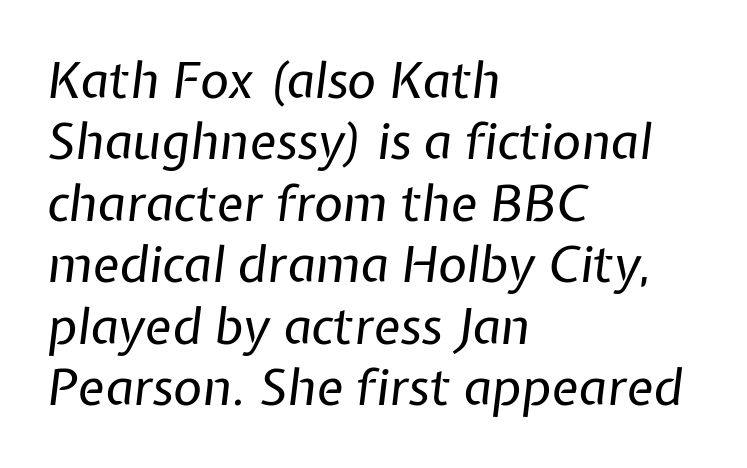
{"italic": "yes", "lean": "right", "slant_degrees": 7, "bold": "no", "weight": "regular", "width": "normal", "stroke_contrast": "low", "x_height": "medium", "monospaced": "no", "underline": "no", "align": "left", "line_spacing_ratio": 1.23, "letter_spacing": "normal", "letter_spacing_em": 0.0, "glyph_px": 50}
